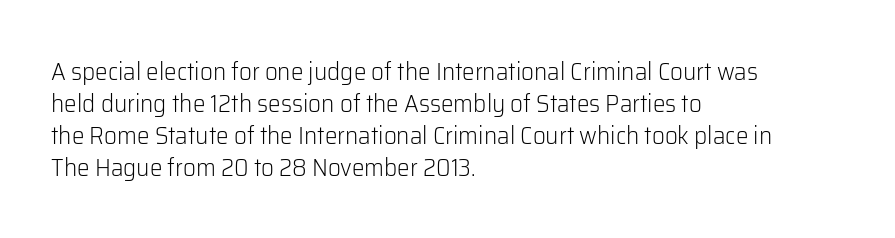
{"italic": "no", "bold": "no", "underline": "no", "align": "left", "line_spacing": "normal", "line_spacing_ratio": 1.28, "letter_spacing": "normal", "letter_spacing_em": 0.0, "glyph_px": 25}
